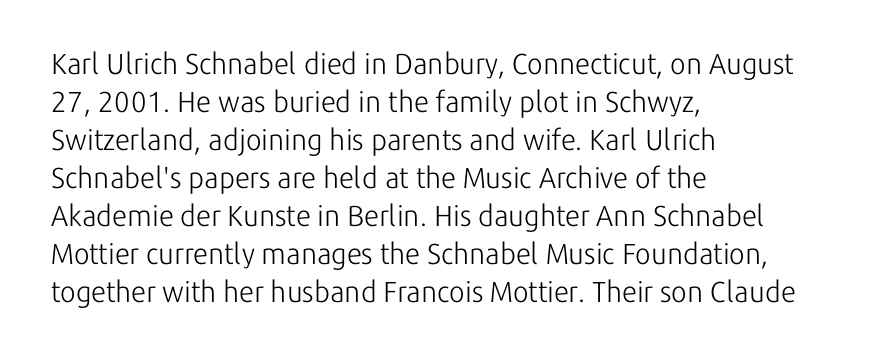
I'd call this a sans setting — the letters go barefoot. Which margin do the lines hug? The left one — the right edge is uneven. The space directly below the letters is spotless. Note the varied advance widths — an 'i' is clearly narrower than an 'm'.
